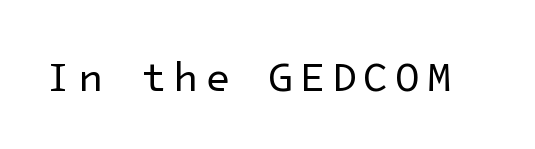
{"serif": "no", "italic": "no", "bold": "no", "weight": "regular", "width": "normal", "stroke_contrast": "low", "x_height": "medium", "underline": "no", "glyph_px": 41}
